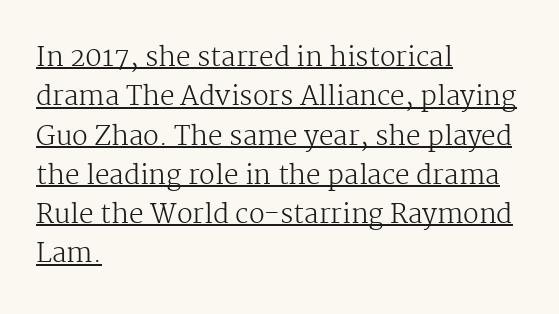
Layout note: lines flush left. The block of text has a typical density, with ordinary space between rows. In terms of letterspacing, this is plain default setting. The cut favours lightness, reaching ordinary text weight at its darkest.
